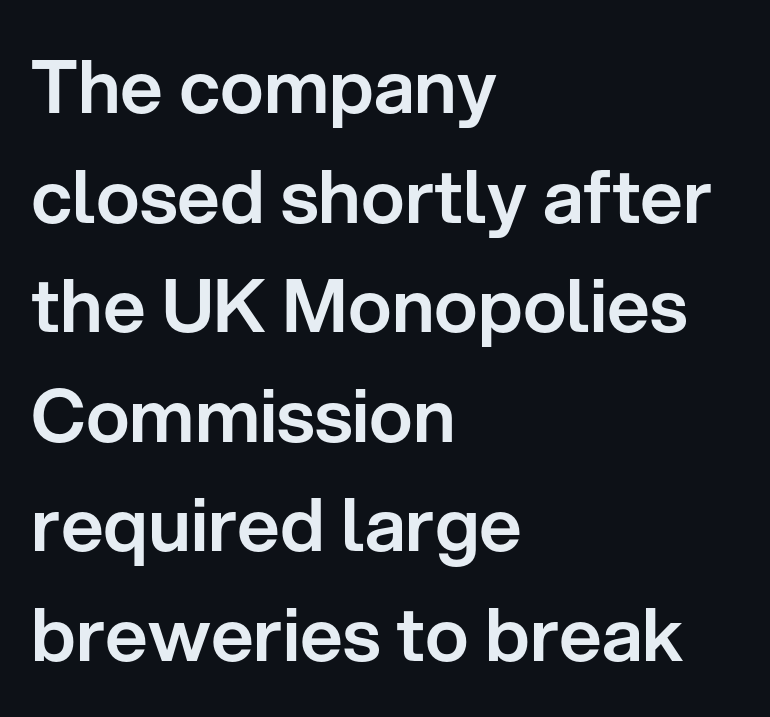
{"serif": "no", "italic": "no", "width": "normal", "stroke_contrast": "low", "x_height": "medium", "monospaced": "no", "underline": "no", "align": "left", "line_spacing": "normal", "line_spacing_ratio": 1.48, "letter_spacing": "normal", "letter_spacing_em": 0.0, "glyph_px": 74}
